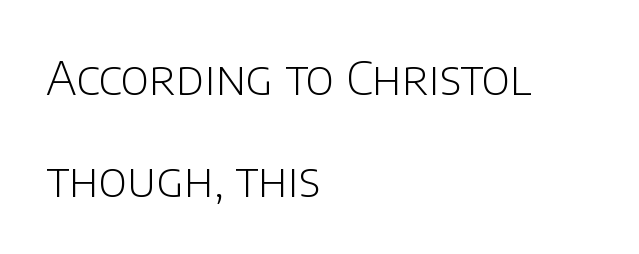
{"serif": "no", "italic": "no", "bold": "no", "weight": "light", "width": "normal", "stroke_contrast": "low", "x_height": "large", "monospaced": "no", "underline": "no", "align": "left", "line_spacing": "loose", "line_spacing_ratio": 2.16, "letter_spacing": "normal", "letter_spacing_em": 0.0, "glyph_px": 47}
